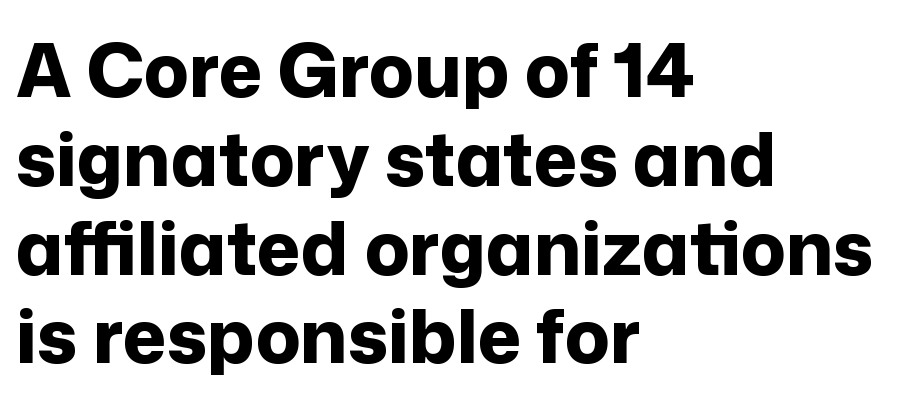
Serifs: no, the terminals of the letterforms are clean. Horizontally, the lines are justified to the leading edge only. Style check: upright. Summary of weight: heavy, a full bold. Proportional: the letters do not fall into vertical columns.
